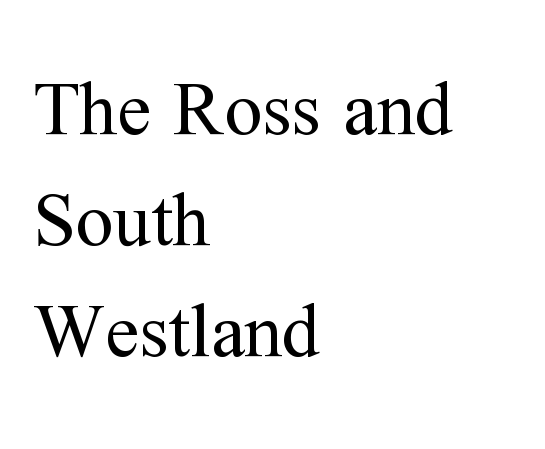
Students, note that the glyphs here touch the page at normal intervals. Vertical stems look standard width or narrower in stroke. Baseline-to-baseline distance is the conventional proportion of letter height. The lettering holds an erect, upright posture throughout.
